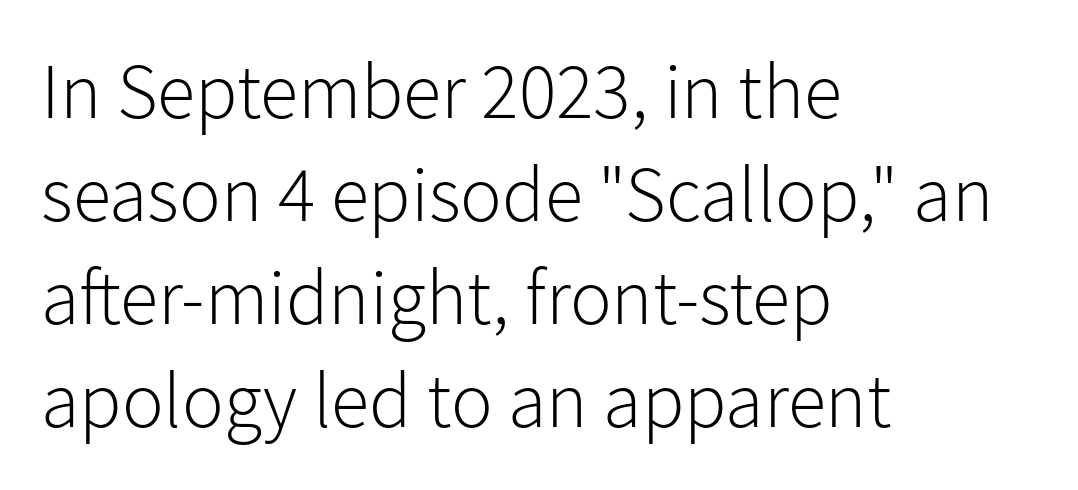
The image shows 78 px light sans-serif type, upright; set left-aligned, normal line spacing (1.32x), normal letter spacing, not underlined; low stroke contrast and a medium x-height.
